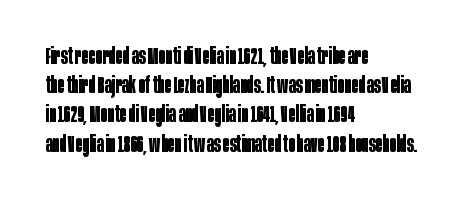
Q: Is the text bold? A: Yes.
Q: Is the text italic (slanted)? A: No, it is upright.
Q: Is the text underlined? A: No.
Q: How is the paragraph aligned? A: Left-aligned.
Q: Is the spacing between letters normal or unusually wide? A: Normal.
Q: Is the spacing between lines tight, normal or loose? A: Normal.
